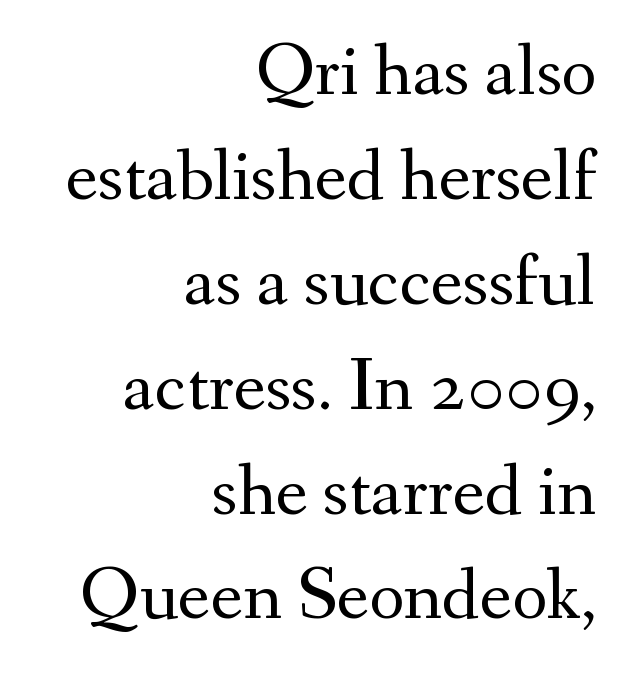
{"serif": "yes", "italic": "no", "bold": "no", "weight": "regular", "width": "normal", "stroke_contrast": "medium", "x_height": "small", "monospaced": "no", "underline": "no", "align": "right", "line_spacing": "normal", "line_spacing_ratio": 1.38, "letter_spacing": "normal", "letter_spacing_em": 0.0, "glyph_px": 76}
